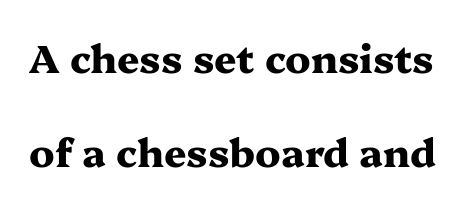
Q: Is the text bold? A: Yes.
Q: Is the text italic (slanted)? A: No, it is upright.
Q: Is the typeface a serif or a sans-serif typeface? A: Serif.
Q: Is the text underlined? A: No.
Q: Is the spacing between letters normal or unusually wide? A: Normal.
Q: Is the spacing between lines tight, normal or loose? A: Loose.
Q: Width (condensed, normal, or wide)? A: Wide.
Q: Stroke contrast? A: Medium.
Q: x-height? A: Medium.
Q: Monospaced? A: No.
